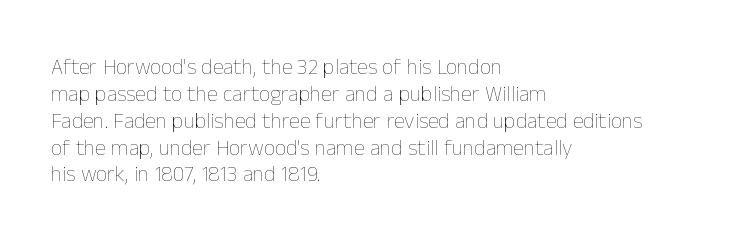
Q: Is the text bold? A: No.
Q: Is the text italic (slanted)? A: No, it is upright.
Q: Is the text underlined? A: No.
Q: How is the paragraph aligned? A: Left-aligned.
Q: Is the spacing between letters normal or unusually wide? A: Normal.
